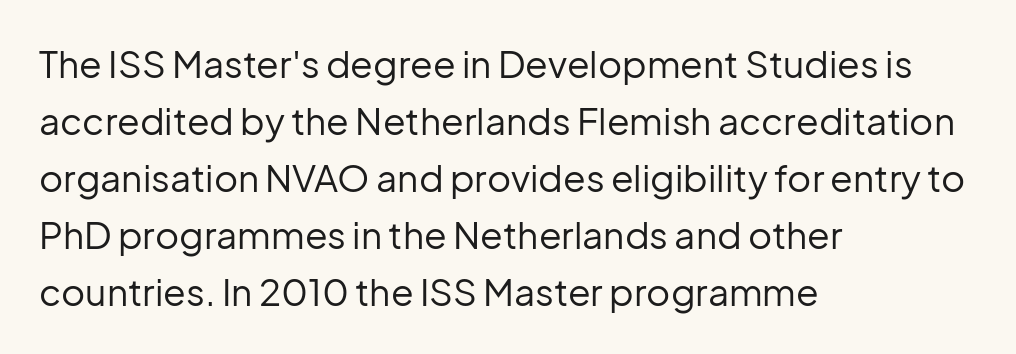
{"serif": "no", "italic": "no", "bold": "no", "weight": "regular", "width": "normal", "stroke_contrast": "low", "x_height": "medium", "monospaced": "no", "underline": "no", "align": "left", "line_spacing": "normal", "line_spacing_ratio": 1.54, "letter_spacing": "normal", "letter_spacing_em": 0.0, "glyph_px": 37}
